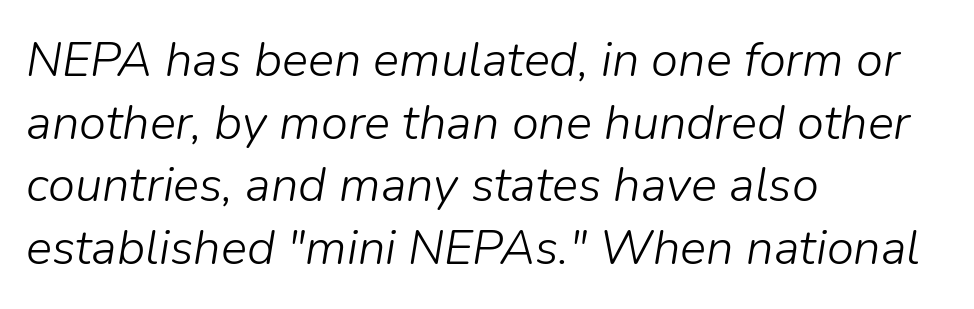
The image shows 49 px light type, italic (leaning right); set left-aligned, normal line spacing (1.28x), normal letter spacing, not underlined; low stroke contrast and a medium x-height.
